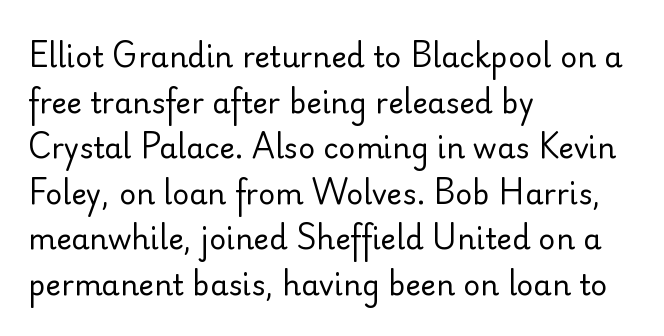
The rag falls on the right side of this text block. Is this a sans? Yes — the strokes have no serifs. Every stem runs plumb, perpendicular to the baseline. Nobody touched the tracking dial on this one. Each letter keeps its own natural width here, so spacing adapts to shape. No heavy texture on the line: the type isn't bold.
